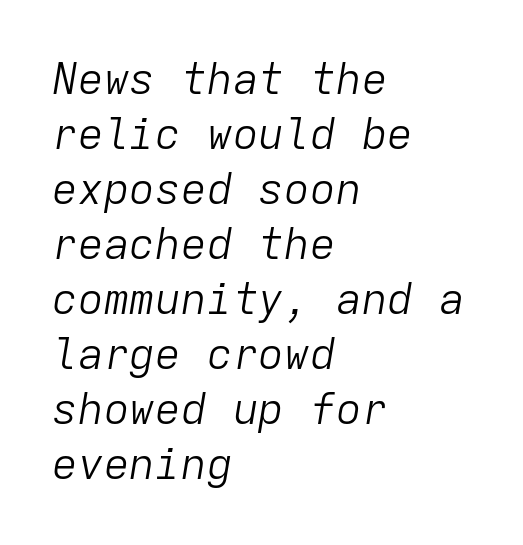
The image shows 43 px light type, italic (leaning right), monospaced; set left-aligned, normal line spacing (1.28x), normal letter spacing, not underlined; low stroke contrast and a medium x-height.
